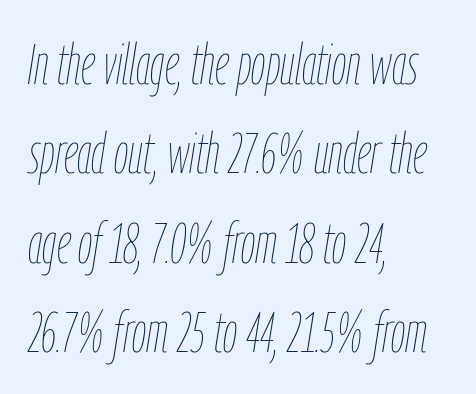
{"italic": "yes", "lean": "right", "slant_degrees": 9, "bold": "no", "weight": "thin", "width": "condensed", "stroke_contrast": "low", "x_height": "medium", "monospaced": "no", "underline": "no", "align": "left", "line_spacing": "normal", "line_spacing_ratio": 1.57, "letter_spacing": "normal", "letter_spacing_em": 0.0, "glyph_px": 57}
